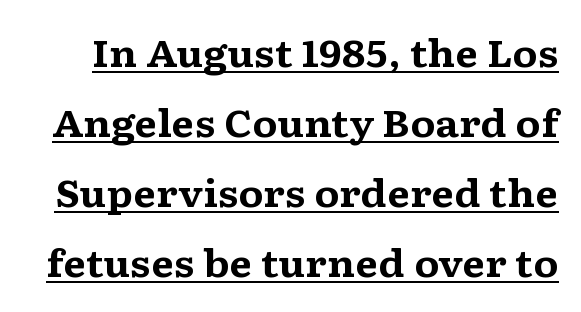
The image shows 37 px bold, wide serif type, upright; set line spacing 1.89x, normal letter spacing, underlined; medium stroke contrast and a medium x-height.
